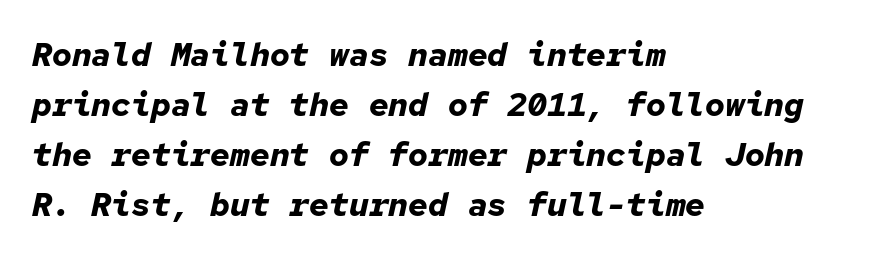
{"italic": "yes", "lean": "right", "slant_degrees": 12, "bold": "yes", "weight": "bold", "width": "normal", "stroke_contrast": "low", "x_height": "medium", "monospaced": "yes", "underline": "no", "align": "left", "line_spacing": "normal", "line_spacing_ratio": 1.52, "letter_spacing": "normal", "letter_spacing_em": 0.0, "glyph_px": 33}
